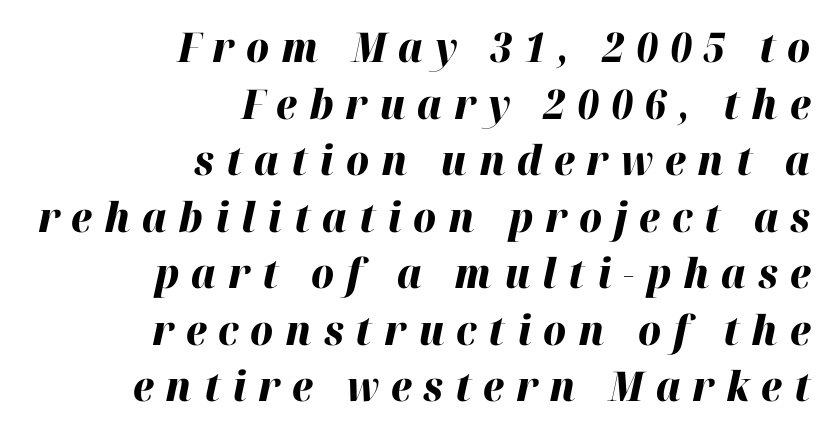
The typesetting leans heavy: a genuine bold. If you measured baseline to baseline, you'd find a middling distance. Designer's note — italics engaged. Has an underline been added? It has not.
